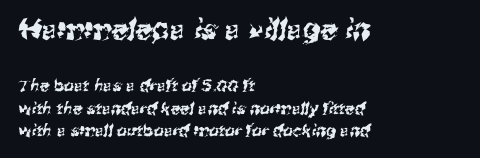
{"serif": "no", "width": "normal", "stroke_contrast": "medium", "x_height": "medium", "monospaced": "no", "underline": "no", "align": "left", "line_spacing": "normal", "line_spacing_ratio": 1.39, "letter_spacing": "normal", "letter_spacing_em": 0.0, "larger_block": "first", "size_ratio": 1.75, "glyph_px": 28}
